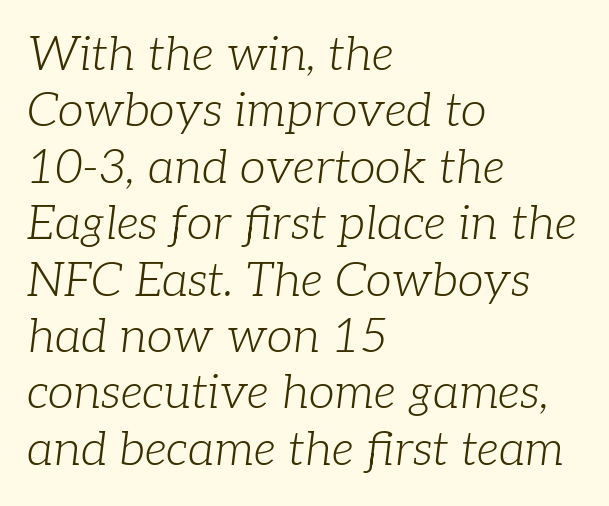
{"serif": "yes", "italic": "yes", "lean": "right", "slant_degrees": 7, "bold": "no", "weight": "light", "width": "normal", "stroke_contrast": "low", "x_height": "medium", "monospaced": "no", "underline": "no", "align": "left", "line_spacing_ratio": 1.2, "letter_spacing": "normal", "letter_spacing_em": 0.0, "glyph_px": 47}
